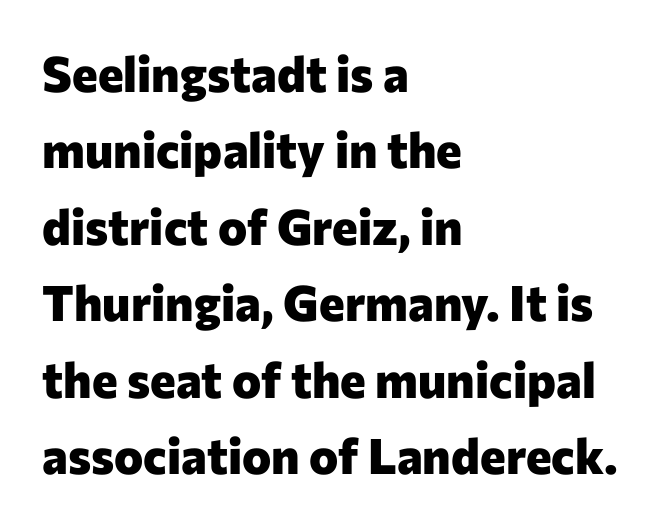
{"serif": "no", "italic": "no", "bold": "yes", "weight": "heavy", "width": "normal", "stroke_contrast": "low", "x_height": "medium", "monospaced": "no", "underline": "no", "align": "left", "line_spacing": "normal", "line_spacing_ratio": 1.56, "letter_spacing": "normal", "letter_spacing_em": 0.0, "glyph_px": 49}
